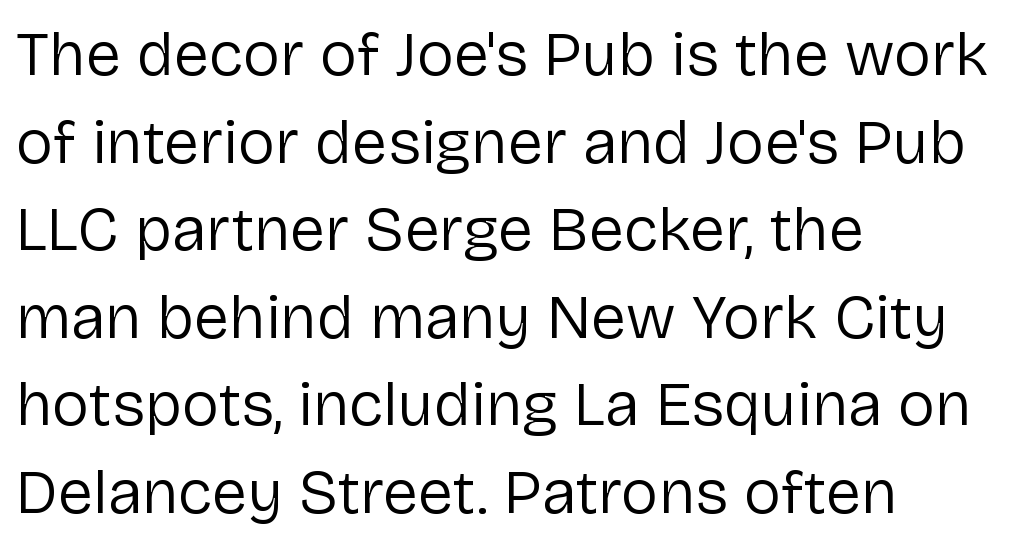
Does the leading feel generous? No, just average. Descenders hang freely into open space. The typography opts for an upright posture over an oblique one. One-word summary of the alignment: left. Character widths vary here, with narrow letters taking less room than wide ones. Words appear dense and cohesive because spacing is normal.
